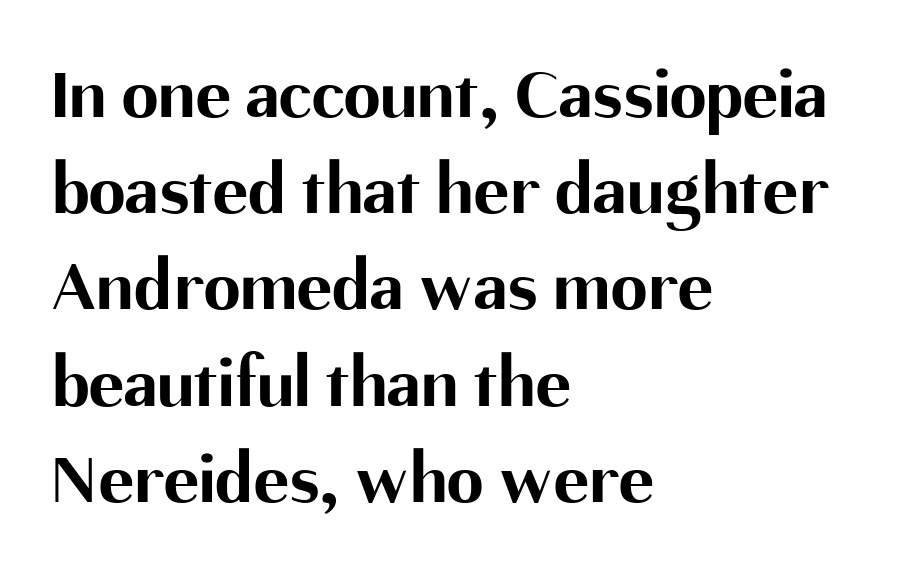
The image shows 74 px bold sans-serif type, upright; set left-aligned, normal line spacing (1.3x), normal letter spacing, not underlined; medium stroke contrast and a medium x-height.
